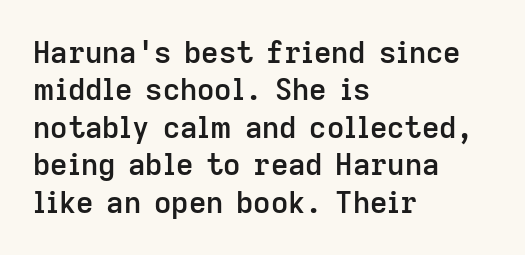
Q: Is the text bold? A: Semi-bold.
Q: Is the text italic (slanted)? A: No, it is upright.
Q: Is the typeface a serif or a sans-serif typeface? A: Sans-serif.
Q: Is the text underlined? A: No.
Q: How is the paragraph aligned? A: Left-aligned.
Q: Is the spacing between letters normal or unusually wide? A: Normal.
Q: Is the spacing between lines tight, normal or loose? A: Normal.
Q: Width (condensed, normal, or wide)? A: Normal.
Q: Stroke contrast? A: Low.
Q: x-height? A: Medium.
Q: Monospaced? A: No.
